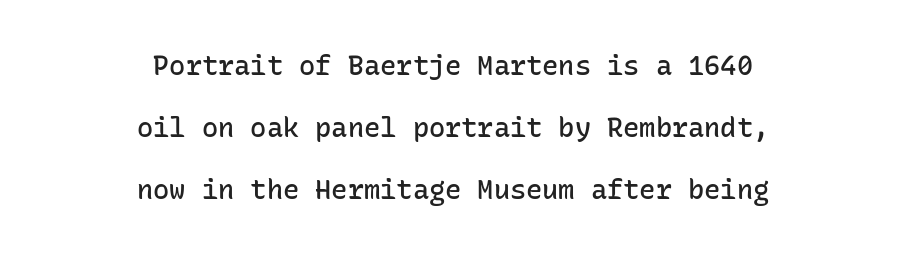
The typography opts for an upright posture over an oblique one. Caption: semibold face, moderately heavy strokes. Each line is balanced around a shared central axis. The string is rendered with underlining switched off. These lines keep a tight, regular rhythm from letter to letter.
